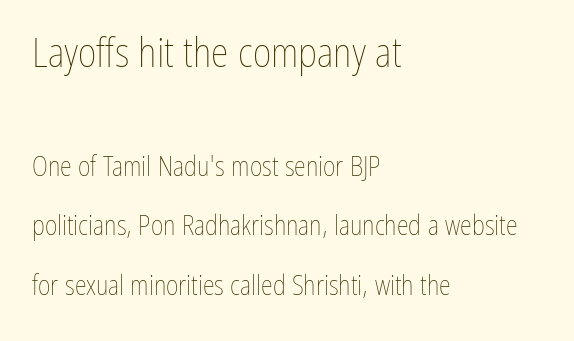
{"italic": "no", "bold": "no", "weight": "thin", "width": "condensed", "stroke_contrast": "low", "x_height": "medium", "monospaced": "no", "underline": "no", "align": "left", "line_spacing": "loose", "line_spacing_ratio": 2.2, "letter_spacing": "normal", "letter_spacing_em": 0.0, "larger_block": "first", "size_ratio": 1.48, "glyph_px": 40}
